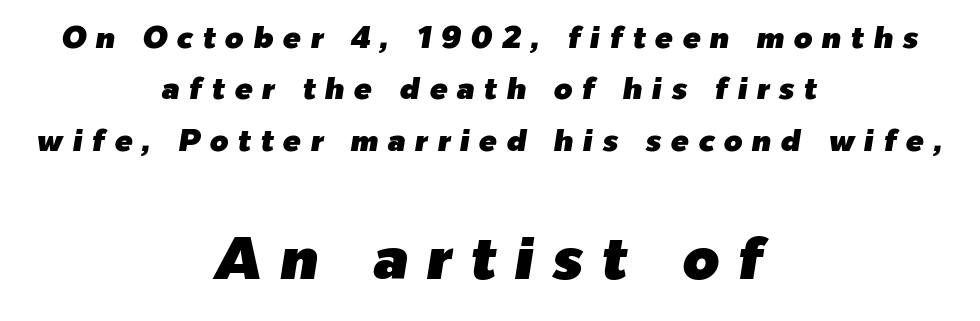
Q: Is the text italic (slanted)? A: Yes, it leans right by about 9 degrees.
Q: Is the text underlined? A: No.
Q: How is the paragraph aligned? A: Centered.
Q: Is the spacing between letters normal or unusually wide? A: Unusually wide.
Q: Which block of text is set in a larger size, the first (top) or the second (bottom)? A: The second (bottom) one.
Q: Width (condensed, normal, or wide)? A: Normal.
Q: Stroke contrast? A: Low.
Q: x-height? A: Medium.
Q: Monospaced? A: No.
